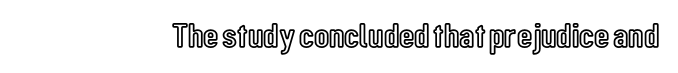
Q: Is the text italic (slanted)? A: No, it is upright.
Q: Is the text underlined? A: No.
Q: Is the spacing between letters normal or unusually wide? A: Normal.
Q: Width (condensed, normal, or wide)? A: Condensed.
Q: x-height? A: Medium.
Q: Monospaced? A: No.
